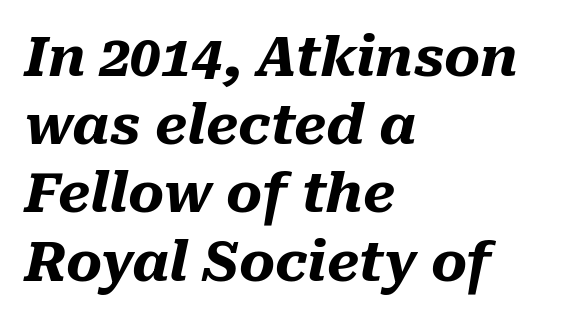
Q: Is the text bold? A: Yes.
Q: Is the text italic (slanted)? A: Yes, it leans right by about 10 degrees.
Q: Is the text underlined? A: No.
Q: How is the paragraph aligned? A: Left-aligned.
Q: Is the spacing between letters normal or unusually wide? A: Normal.
Q: Width (condensed, normal, or wide)? A: Normal.
Q: Stroke contrast? A: Medium.
Q: x-height? A: Medium.
Q: Monospaced? A: No.
